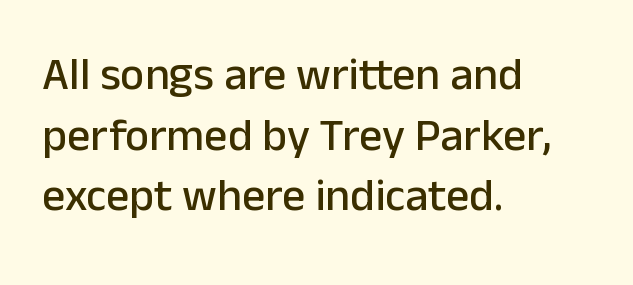
In terms of letterspacing, this is plain default setting. Horizontal bands of white between lines are of average thickness. This sample has the flowing, uneven cadence of proportional lettering. Glance below the letters and you will spot only blank space.
